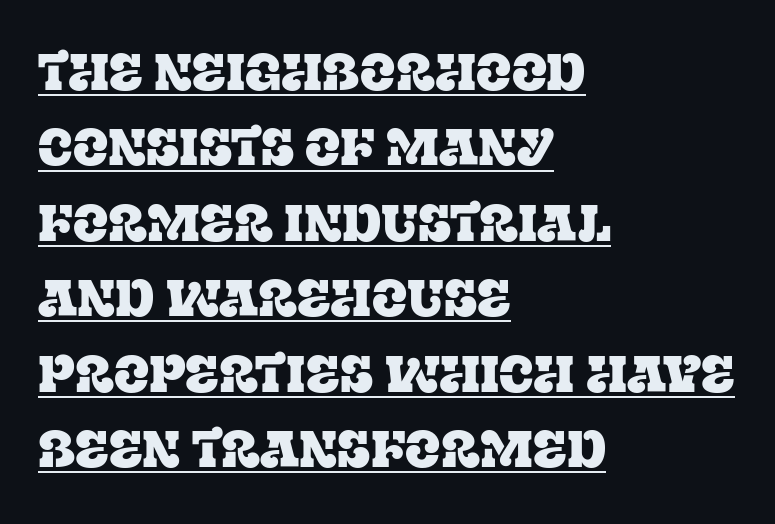
{"serif": "yes", "italic": "no", "width": "normal", "stroke_contrast": "low", "x_height": "large", "monospaced": "no", "underline": "yes", "align": "left", "line_spacing": "normal", "line_spacing_ratio": 1.45, "letter_spacing": "normal", "letter_spacing_em": 0.0, "glyph_px": 52}
